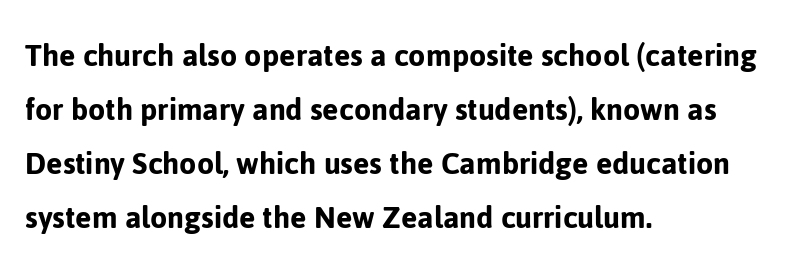
Q: Is the text italic (slanted)? A: No, it is upright.
Q: Is the typeface a serif or a sans-serif typeface? A: Sans-serif.
Q: Is the text underlined? A: No.
Q: How is the paragraph aligned? A: Left-aligned.
Q: Is the spacing between letters normal or unusually wide? A: Normal.
Q: Is the spacing between lines tight, normal or loose? A: Normal.
Q: Width (condensed, normal, or wide)? A: Normal.
Q: Stroke contrast? A: Low.
Q: x-height? A: Medium.
Q: Monospaced? A: No.
